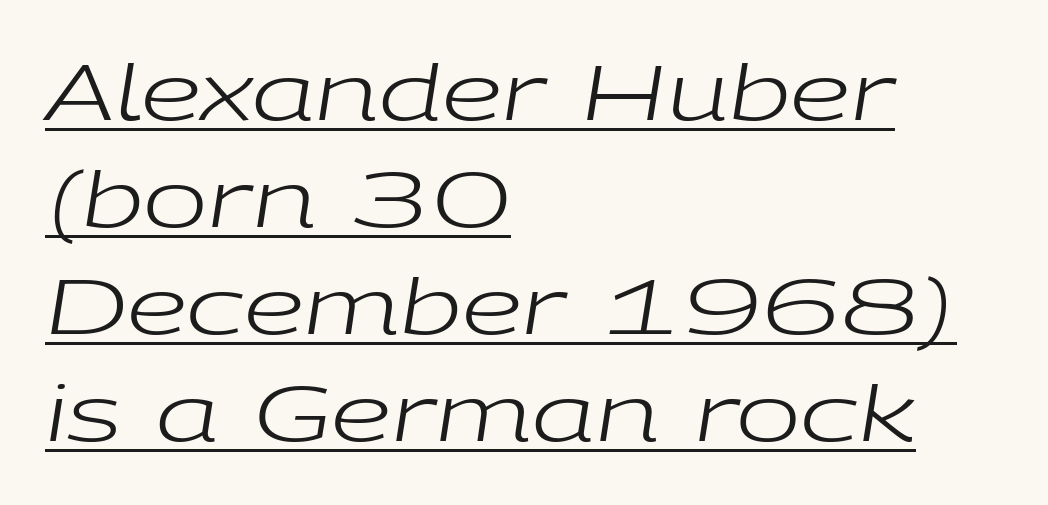
Q: Is the text bold? A: No.
Q: Is the text italic (slanted)? A: Yes, it leans right by about 9 degrees.
Q: Is the text underlined? A: Yes.
Q: How is the paragraph aligned? A: Left-aligned.
Q: Is the spacing between letters normal or unusually wide? A: Normal.
Q: Is the spacing between lines tight, normal or loose? A: Normal.
Q: Width (condensed, normal, or wide)? A: Wide.
Q: Stroke contrast? A: Low.
Q: x-height? A: Medium.
Q: Monospaced? A: No.
